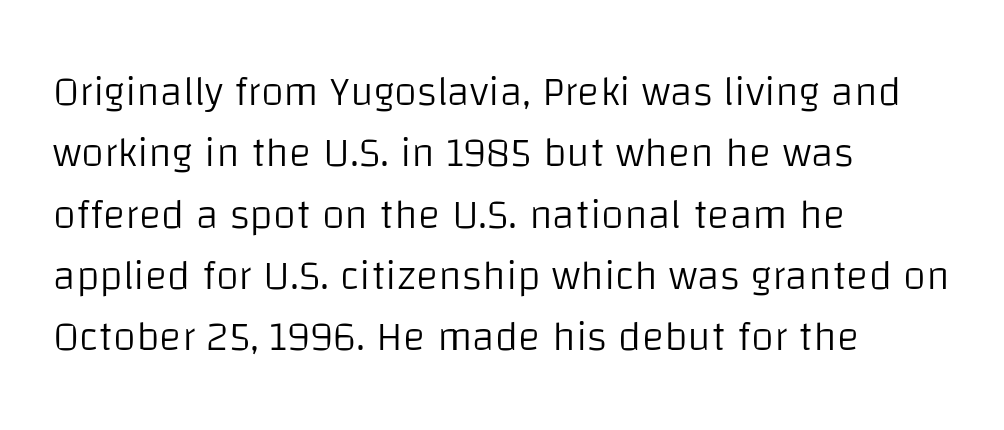
{"serif": "no", "italic": "no", "bold": "no", "weight": "light", "width": "normal", "stroke_contrast": "low", "x_height": "large", "monospaced": "no", "underline": "no", "align": "left", "line_spacing": "normal", "line_spacing_ratio": 1.46, "letter_spacing": "normal", "letter_spacing_em": 0.0, "glyph_px": 42}
